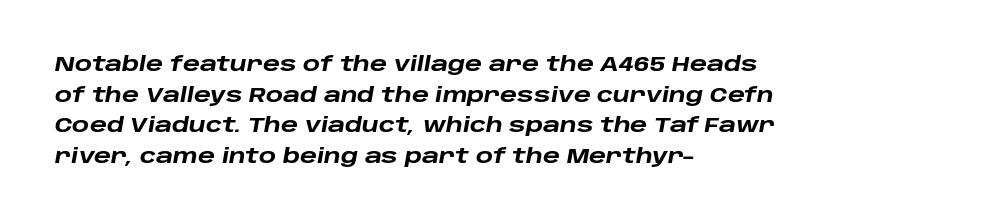
The image shows 20 px bold type, italic (leaning right); set left-aligned, normal line spacing (1.53x), normal letter spacing, not underlined.
